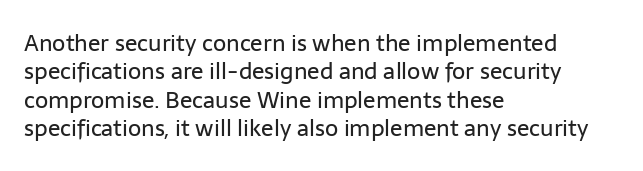
The image shows 23 px text type, upright; set left-aligned, line spacing 1.23x, normal letter spacing, not underlined.
